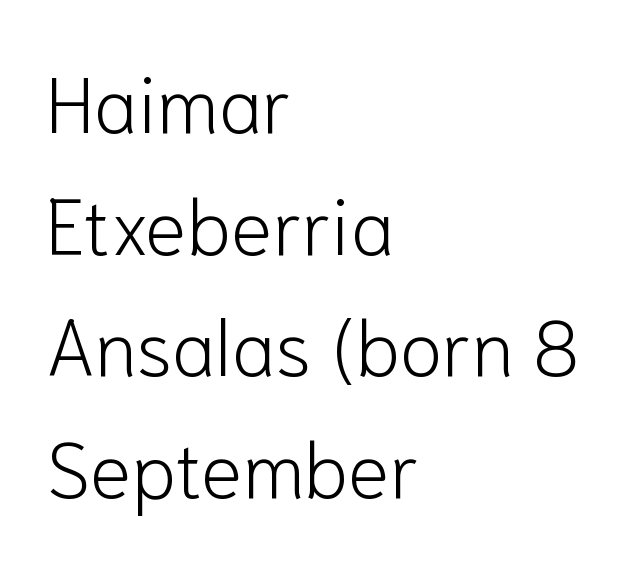
Q: Is the text bold? A: No.
Q: Is the text italic (slanted)? A: No, it is upright.
Q: Is the typeface a serif or a sans-serif typeface? A: Sans-serif.
Q: Is the text underlined? A: No.
Q: How is the paragraph aligned? A: Left-aligned.
Q: Is the spacing between letters normal or unusually wide? A: Normal.
Q: Is the spacing between lines tight, normal or loose? A: Normal.
Q: Width (condensed, normal, or wide)? A: Normal.
Q: Stroke contrast? A: Low.
Q: x-height? A: Medium.
Q: Monospaced? A: No.
